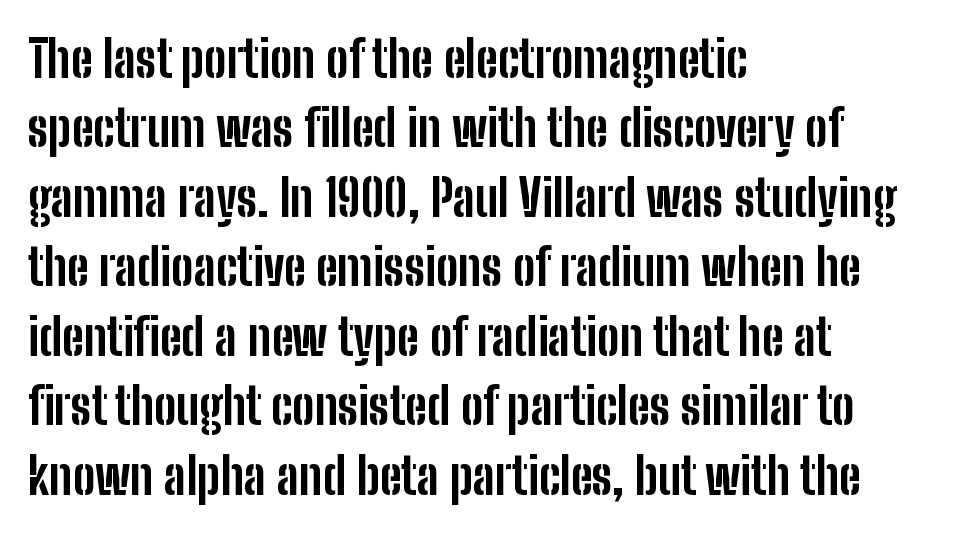
{"serif": "no", "italic": "no", "bold": "yes", "weight": "bold", "width": "condensed", "stroke_contrast": "low", "x_height": "medium", "monospaced": "no", "underline": "no", "align": "left", "line_spacing": "normal", "line_spacing_ratio": 1.39, "letter_spacing": "normal", "letter_spacing_em": 0.0, "glyph_px": 50}
